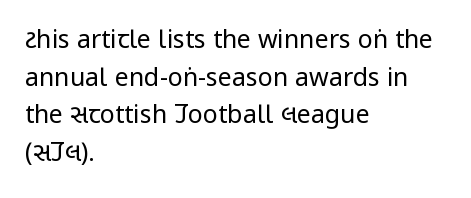
{"italic": "no", "bold": "no", "underline": "no", "align": "left", "line_spacing": "normal", "line_spacing_ratio": 1.51, "letter_spacing": "normal", "letter_spacing_em": 0.0, "glyph_px": 25}
